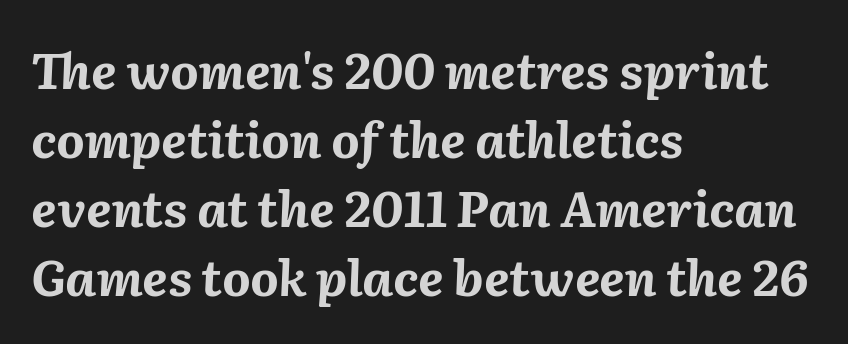
Style check: oblique. Clear beneath every line of the passage. A typesetter would call this proportional, since set widths differ per character. This is heavy type, rendered in bold.
